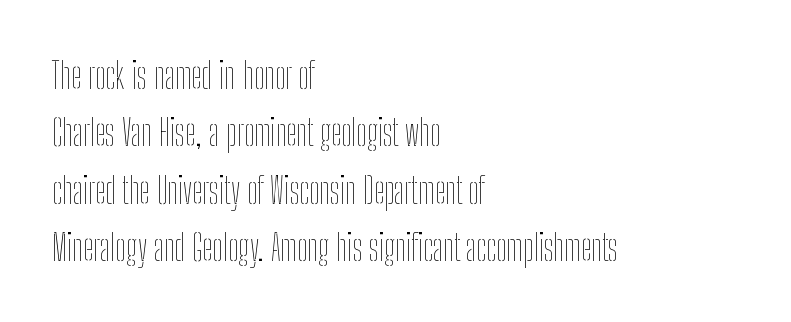
A roman cut, with each character standing at attention. The face used here is proportionally spaced, like ordinary book or web type. Only glyphs here, with clear space below each row. These lines keep a tight, regular rhythm from letter to letter.
